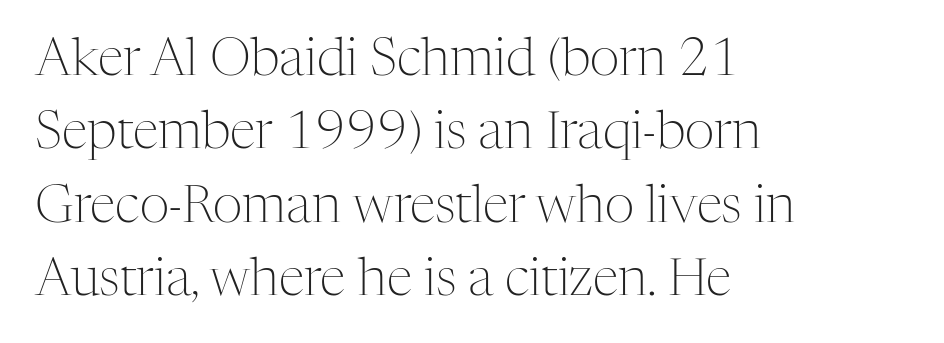
{"serif": "yes", "italic": "no", "bold": "no", "weight": "light", "width": "normal", "stroke_contrast": "medium", "x_height": "medium", "monospaced": "no", "underline": "no", "align": "left", "line_spacing": "normal", "line_spacing_ratio": 1.41, "letter_spacing": "normal", "letter_spacing_em": 0.0, "glyph_px": 52}
